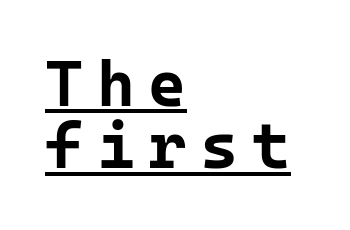
No italicization has been applied; the sample stays upright. Display-style spreading of the glyphs; the letterfit is very open. Spacing verdict: monospaced, one width for all characters. Nothing sits at the stroke ends, so this counts as sans-serif.
